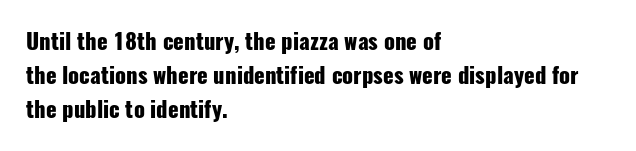
Underline: absent. Default kerning and tracking; the words read as compact shapes. Successive baselines arrive at the customary interval. You can tell it's not italic because the verticals are truly vertical. One-word summary of the alignment: left. These lines carry a lot of weight — the face is fully bold.
